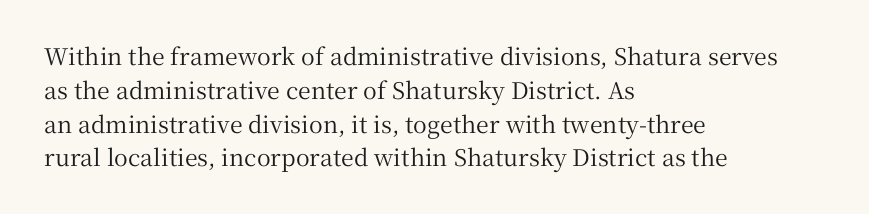
The image shows 23 px text type, upright; set left-aligned, normal line spacing (1.47x), normal letter spacing, not underlined.
